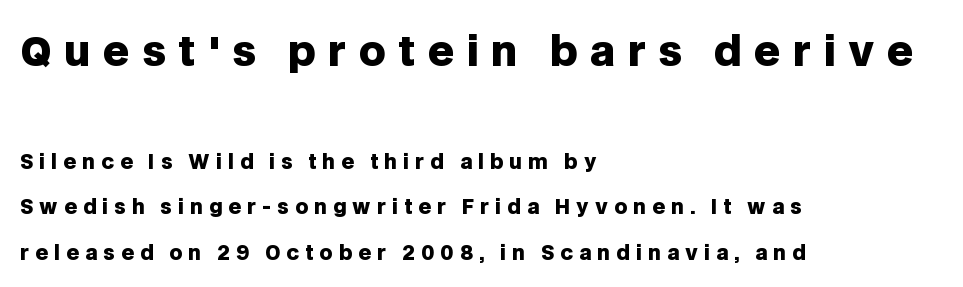
The type is letterspaced generously, with wide tracking. Nothing sits at the stroke ends, so this counts as sans-serif. Each letter keeps its own natural width here, so spacing adapts to shape. Caption: upper text group enlarged, lower text group reduced.
